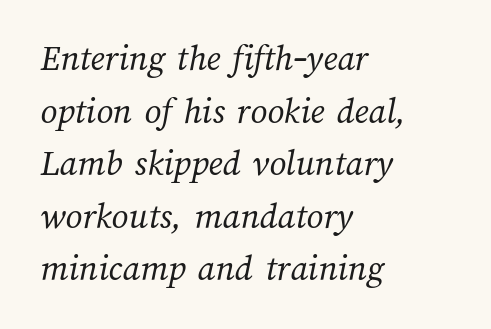
Left-aligned paragraph, ragged on the right. You could call the tracking neutral — neither tight nor loose. Just letters on the line, the space beneath them empty. The strokes carry an ordinary text weight at most. Varying glyph widths throughout — classic text-font behaviour.
